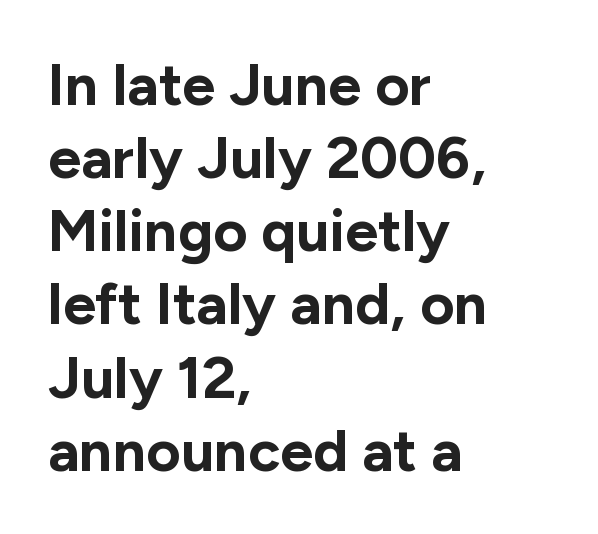
{"serif": "no", "italic": "no", "bold": "yes", "weight": "bold", "width": "normal", "stroke_contrast": "low", "x_height": "medium", "monospaced": "no", "underline": "no", "align": "left", "line_spacing_ratio": 1.24, "letter_spacing": "normal", "letter_spacing_em": 0.0, "glyph_px": 59}
